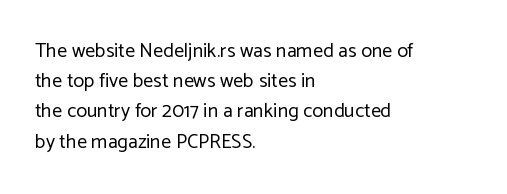
Q: Is the text bold? A: No.
Q: Is the text italic (slanted)? A: No, it is upright.
Q: Is the text underlined? A: No.
Q: How is the paragraph aligned? A: Left-aligned.
Q: Is the spacing between letters normal or unusually wide? A: Normal.
Q: Is the spacing between lines tight, normal or loose? A: Normal.
